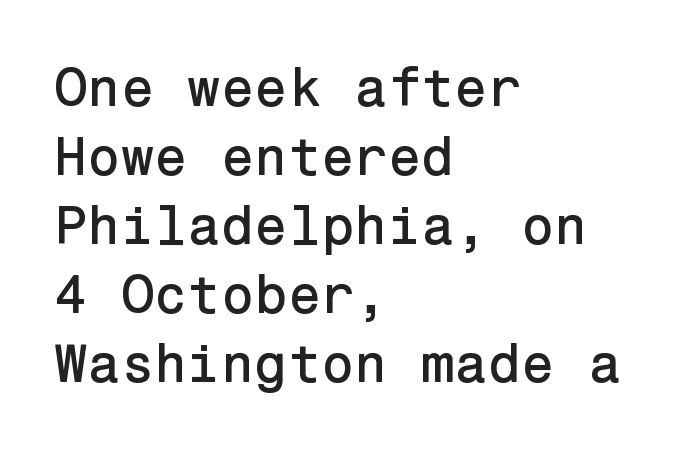
Q: Is the text italic (slanted)? A: No, it is upright.
Q: Is the typeface a serif or a sans-serif typeface? A: Sans-serif.
Q: Is the text underlined? A: No.
Q: How is the paragraph aligned? A: Left-aligned.
Q: Is the spacing between letters normal or unusually wide? A: Normal.
Q: Is the spacing between lines tight, normal or loose? A: Normal.
Q: Width (condensed, normal, or wide)? A: Normal.
Q: Stroke contrast? A: Low.
Q: x-height? A: Medium.
